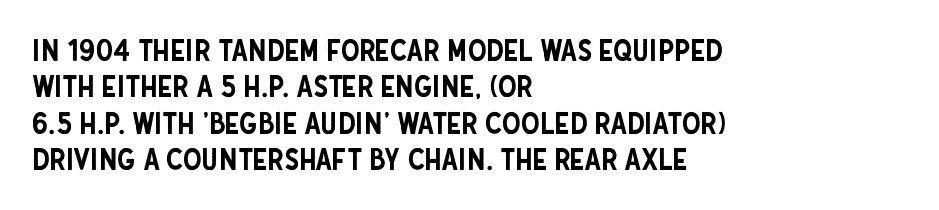
The image shows 30 px condensed sans-serif type, upright; set left-aligned, line spacing 1.21x, normal letter spacing, not underlined; low stroke contrast and a large x-height.
